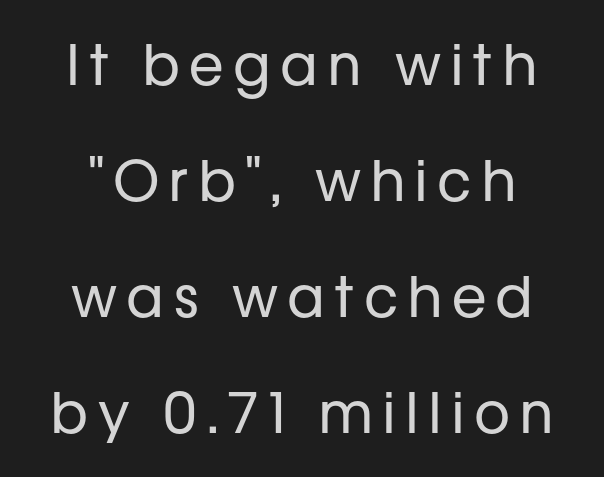
{"serif": "no", "italic": "no", "bold": "no", "weight": "regular", "width": "normal", "stroke_contrast": "low", "x_height": "medium", "monospaced": "no", "underline": "no", "line_spacing": "loose", "line_spacing_ratio": 2.07, "glyph_px": 56}
